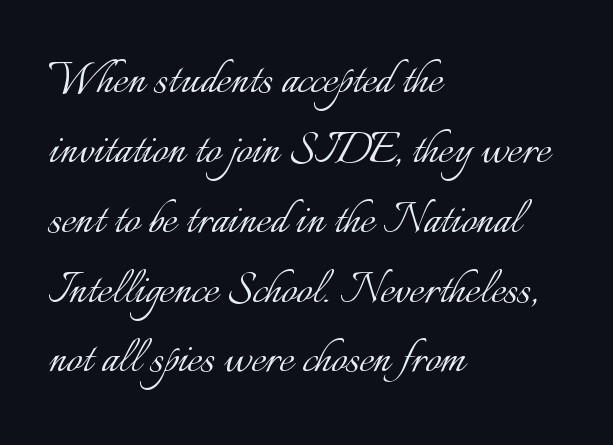
{"bold": "no", "weight": "light", "width": "normal", "stroke_contrast": "low", "x_height": "small", "monospaced": "no", "underline": "no", "align": "left", "line_spacing": "normal", "line_spacing_ratio": 1.27, "letter_spacing": "normal", "letter_spacing_em": 0.0, "glyph_px": 55}
